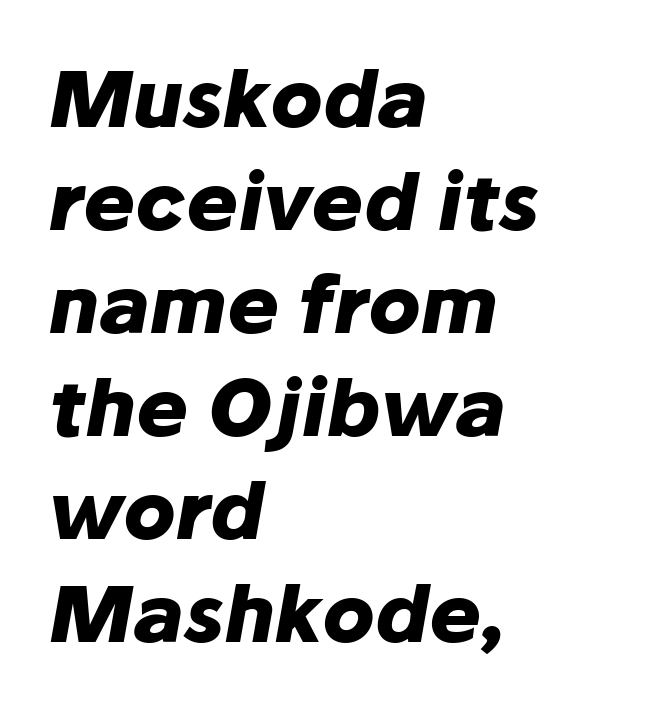
The image shows 78 px heavy type, italic (leaning right); set left-aligned, normal line spacing (1.32x), normal letter spacing, not underlined; low stroke contrast and a medium x-height.
